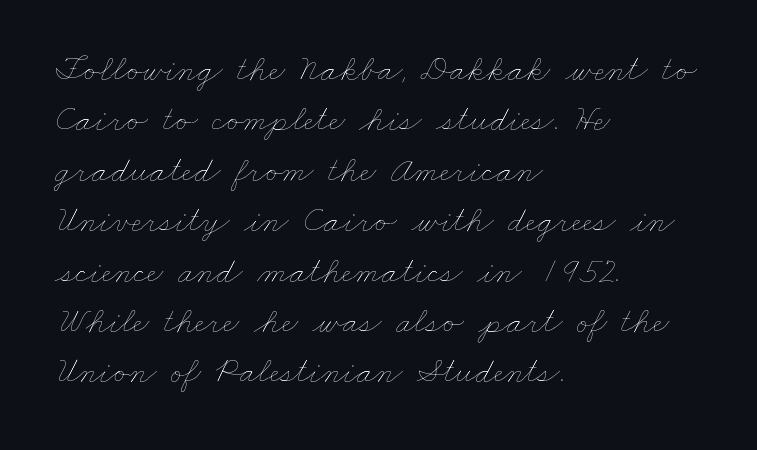
{"bold": "no", "weight": "thin", "width": "wide", "stroke_contrast": "low", "x_height": "small", "monospaced": "no", "underline": "no", "align": "left", "line_spacing": "normal", "line_spacing_ratio": 1.4, "letter_spacing": "normal", "letter_spacing_em": 0.0, "glyph_px": 36}
